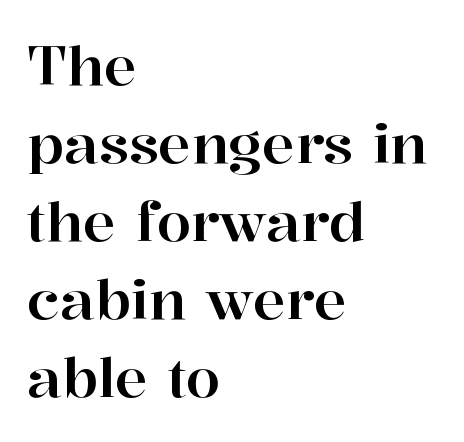
Lines of text with bare space underneath. What kind of face is this? One with serifs. A typesetter would call this zero additional tracking. Looks like regular typesetting: each glyph gets only the width it needs. Every row of glyphs begins at an identical x-position on the left.
